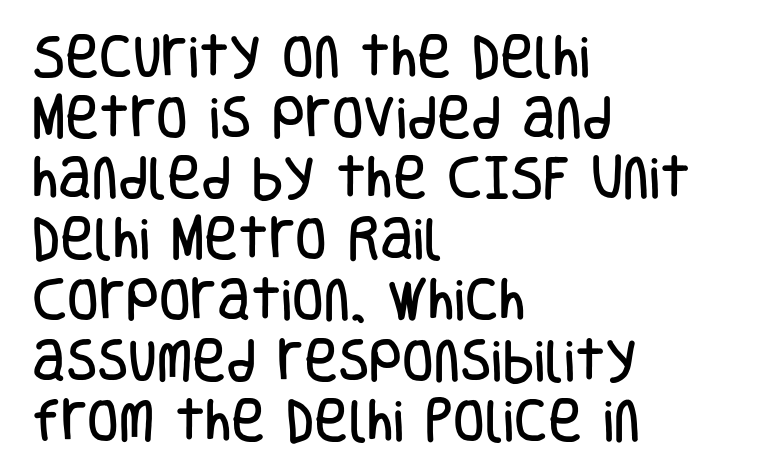
The image shows 46 px condensed sans-serif type, upright; set left-aligned, normal line spacing (1.32x), normal letter spacing, not underlined; low stroke contrast and a large x-height.
